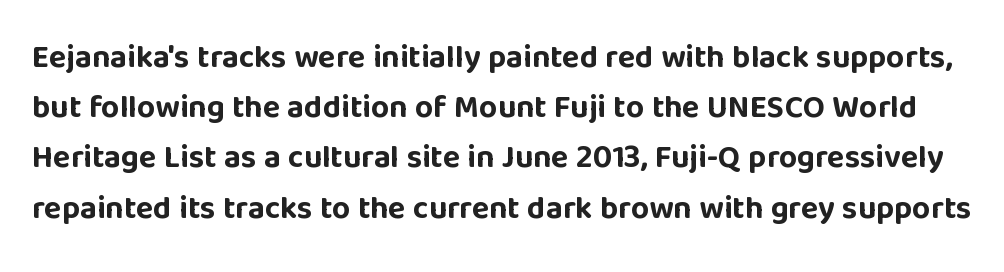
A typesetter would call this proportional, since set widths differ per character. The horizontal fit of the characters is conventional and even. Every stem runs plumb, perpendicular to the baseline. Serif or sans? Sans — the stroke terminals are bare. Its strokes are broad and dark, the hallmark of bold type. One glance says typical: line gaps are just what's usual.
